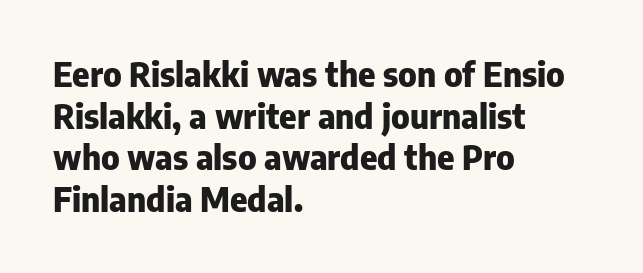
The space between consecutive lines is moderate. The face used here is rendered with its standard letterfit. Regarding serifs, this sample does without them. Style check: upright. Just letters on the line, the space beneath them empty. Does the weight exceed regular? Yes, all the way to bold.
